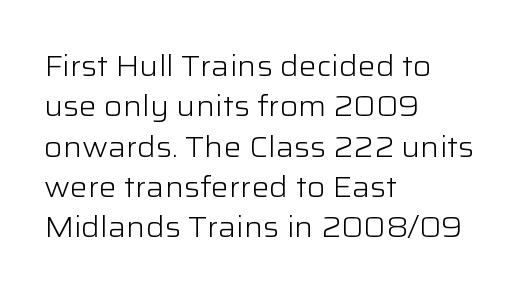
{"serif": "no", "italic": "no", "bold": "no", "weight": "light", "width": "wide", "stroke_contrast": "low", "x_height": "medium", "monospaced": "no", "underline": "no", "align": "left", "line_spacing": "normal", "line_spacing_ratio": 1.44, "letter_spacing": "normal", "letter_spacing_em": 0.0, "glyph_px": 28}
